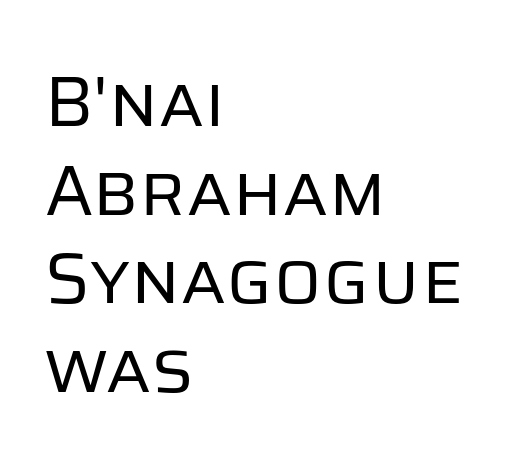
Q: Is the text bold? A: No.
Q: Is the text italic (slanted)? A: No, it is upright.
Q: Is the typeface a serif or a sans-serif typeface? A: Sans-serif.
Q: Is the text underlined? A: No.
Q: How is the paragraph aligned? A: Left-aligned.
Q: Is the spacing between letters normal or unusually wide? A: Normal.
Q: Is the spacing between lines tight, normal or loose? A: Normal.
Q: Width (condensed, normal, or wide)? A: Normal.
Q: Stroke contrast? A: Low.
Q: x-height? A: Large.
Q: Monospaced? A: No.
